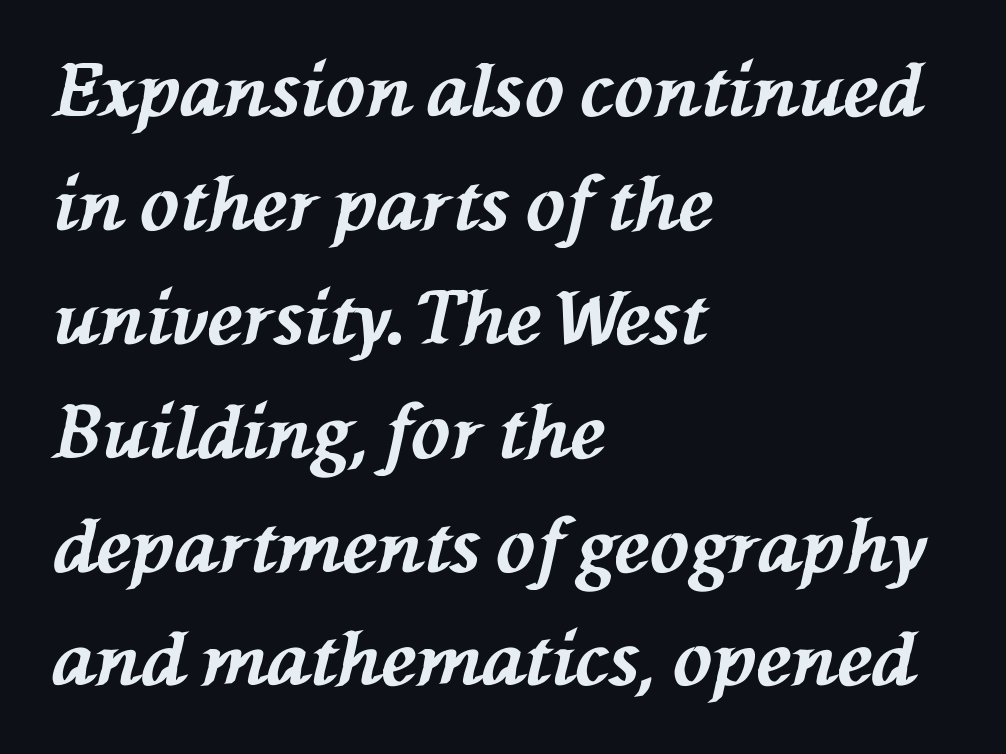
Q: Is the text bold? A: Yes.
Q: Is the text italic (slanted)? A: Yes, it leans left by about 76 degrees.
Q: Is the text underlined? A: No.
Q: How is the paragraph aligned? A: Left-aligned.
Q: Is the spacing between letters normal or unusually wide? A: Normal.
Q: Is the spacing between lines tight, normal or loose? A: Normal.
Q: Width (condensed, normal, or wide)? A: Normal.
Q: Stroke contrast? A: Medium.
Q: x-height? A: Medium.
Q: Monospaced? A: No.
